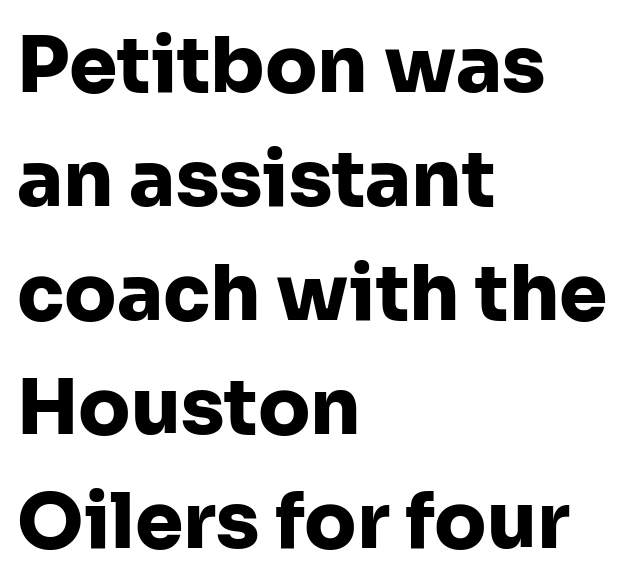
Grotesque or geometric, the face here clearly has no serifs. A classic flush-left, rag-right setting is used for this passage. You can tell it's not italic because the verticals are truly vertical. In terms of leading, this rendering sits right in the middle.
